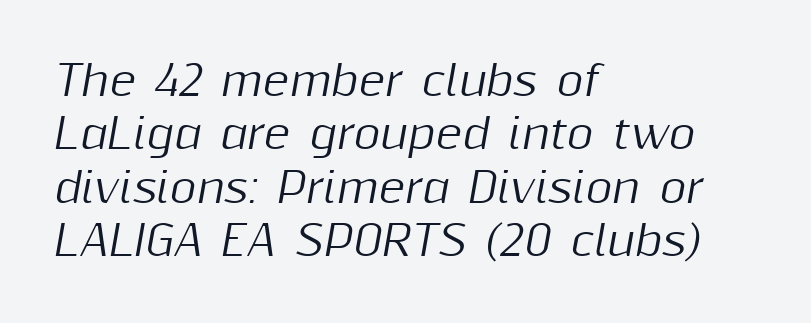
Leading: standard. The rag falls on the right side of this text block. The rendering uses natural spacing where letterforms have individual widths. There's an unmistakable incline to the writing here.
